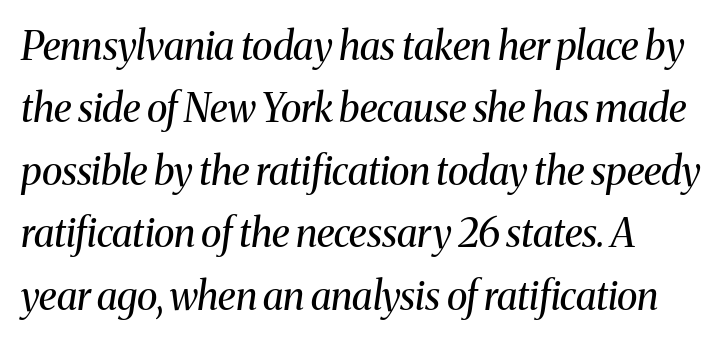
Q: Is the text bold? A: No.
Q: Is the text italic (slanted)? A: Yes, it leans right by about 8 degrees.
Q: Is the typeface a serif or a sans-serif typeface? A: Serif.
Q: Is the text underlined? A: No.
Q: How is the paragraph aligned? A: Left-aligned.
Q: Is the spacing between letters normal or unusually wide? A: Normal.
Q: Is the spacing between lines tight, normal or loose? A: Normal.
Q: Width (condensed, normal, or wide)? A: Normal.
Q: Stroke contrast? A: Medium.
Q: x-height? A: Medium.
Q: Monospaced? A: No.
